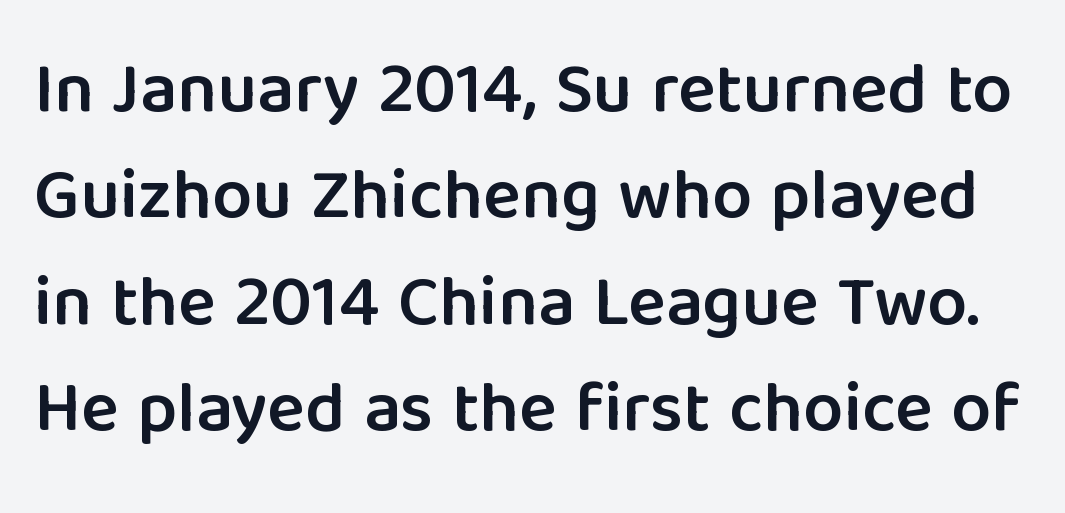
The image shows 71 px semibold sans-serif type, upright; set normal line spacing (1.5x), normal letter spacing, not underlined; low stroke contrast and a medium x-height.
